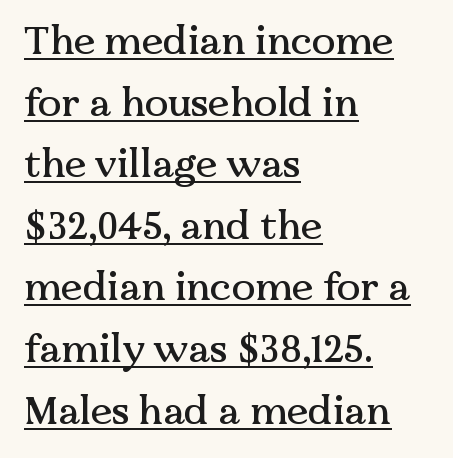
Q: Is the text italic (slanted)? A: No, it is upright.
Q: Is the typeface a serif or a sans-serif typeface? A: Serif.
Q: Is the text underlined? A: Yes.
Q: How is the paragraph aligned? A: Left-aligned.
Q: Is the spacing between letters normal or unusually wide? A: Normal.
Q: Is the spacing between lines tight, normal or loose? A: Normal.
Q: Width (condensed, normal, or wide)? A: Normal.
Q: Stroke contrast? A: Medium.
Q: x-height? A: Medium.
Q: Monospaced? A: No.
